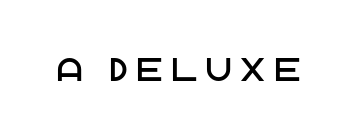
{"serif": "no", "italic": "no", "width": "normal", "stroke_contrast": "low", "x_height": "large", "monospaced": "no", "underline": "no", "letter_spacing": "wide", "letter_spacing_em": 0.28, "glyph_px": 33}
